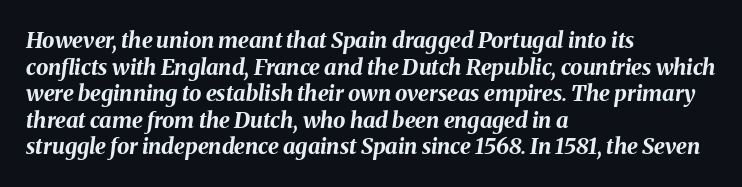
{"italic": "yes", "lean": "right", "slant_degrees": 8, "bold": "yes", "underline": "no", "align": "left", "line_spacing_ratio": 1.21, "letter_spacing": "normal", "letter_spacing_em": 0.0, "glyph_px": 22}
